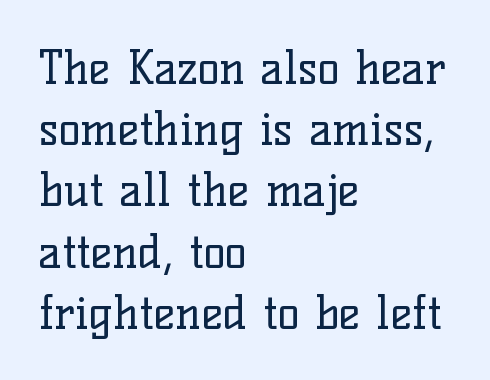
Q: Is the text bold? A: No.
Q: Is the text italic (slanted)? A: No, it is upright.
Q: Is the typeface a serif or a sans-serif typeface? A: Serif.
Q: Is the text underlined? A: No.
Q: How is the paragraph aligned? A: Left-aligned.
Q: Is the spacing between letters normal or unusually wide? A: Normal.
Q: Is the spacing between lines tight, normal or loose? A: Normal.
Q: Width (condensed, normal, or wide)? A: Normal.
Q: Stroke contrast? A: Low.
Q: x-height? A: Medium.
Q: Monospaced? A: No.
